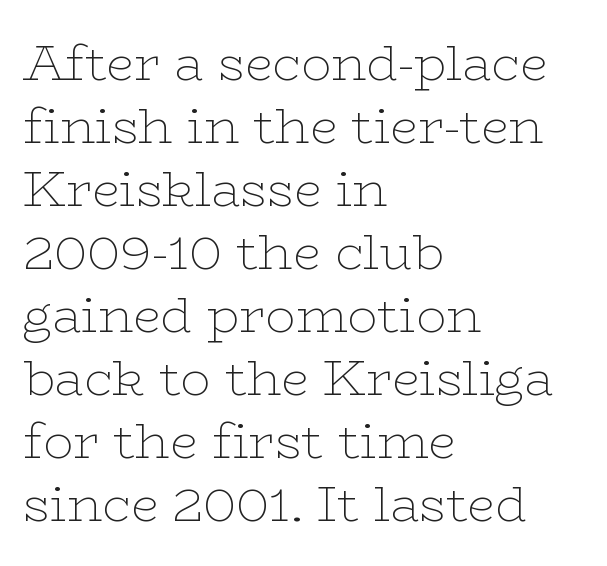
{"serif": "yes", "italic": "no", "bold": "no", "weight": "thin", "width": "wide", "stroke_contrast": "low", "x_height": "medium", "monospaced": "no", "underline": "no", "align": "left", "line_spacing": "normal", "line_spacing_ratio": 1.26, "letter_spacing": "normal", "letter_spacing_em": 0.0, "glyph_px": 50}
